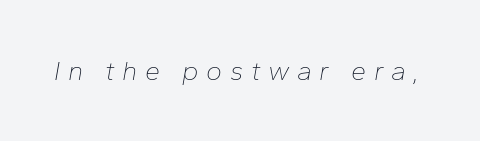
Q: Is the text bold? A: No.
Q: Is the text italic (slanted)? A: Yes, it leans right by about 10 degrees.
Q: Is the text underlined? A: No.
Q: Is the spacing between letters normal or unusually wide? A: Unusually wide.
